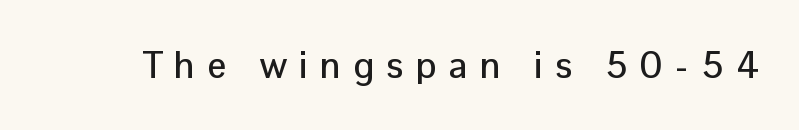
Q: Is the text italic (slanted)? A: No, it is upright.
Q: Is the typeface a serif or a sans-serif typeface? A: Sans-serif.
Q: Is the text underlined? A: No.
Q: Is the spacing between letters normal or unusually wide? A: Unusually wide.
Q: Width (condensed, normal, or wide)? A: Normal.
Q: Stroke contrast? A: Low.
Q: x-height? A: Medium.
Q: Monospaced? A: No.
